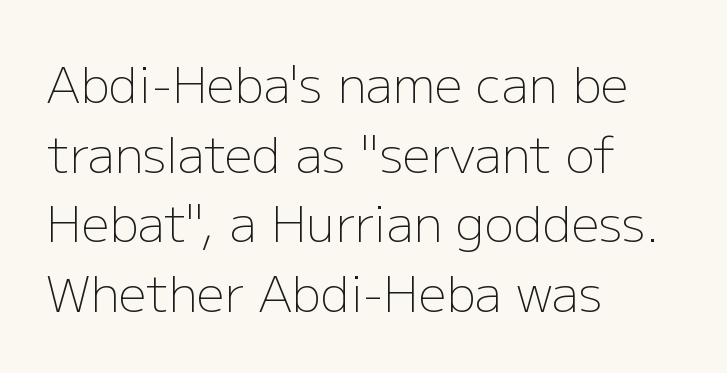
The image shows 49 px light sans-serif type, upright; set left-aligned, normal line spacing (1.42x), normal letter spacing, not underlined; low stroke contrast and a medium x-height.
